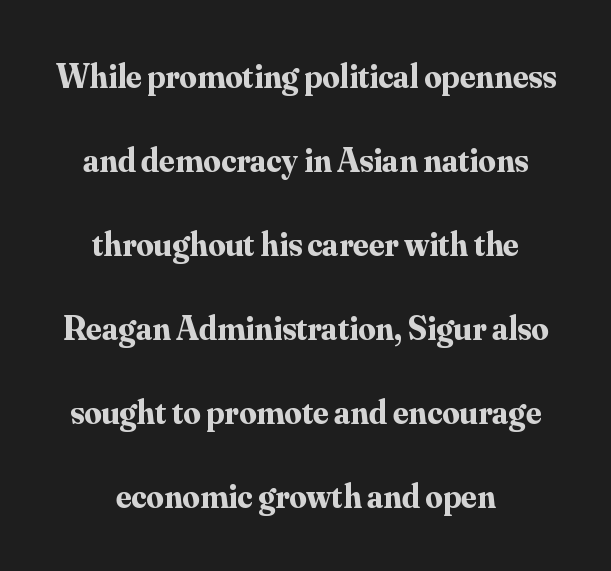
In terms of weight, the rendering is a true, heavy bold. Unlike a clean sans, this face finishes its strokes with serifs. Each letter keeps its own natural width here, so spacing adapts to shape. You could call the tracking neutral — neither tight nor loose. Leading is clearly above the norm, producing a sparse column. Beneath every word, the page is bare.
